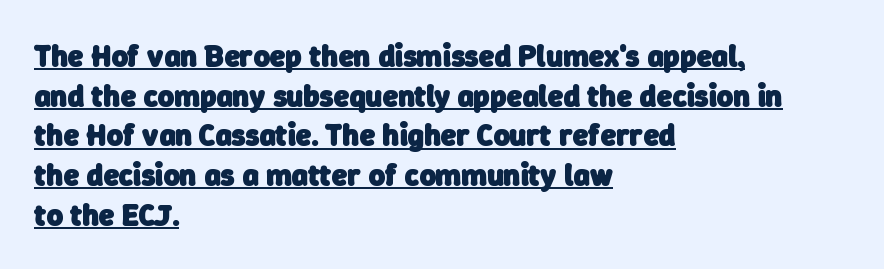
The image shows 31 px heavy sans-serif type; set left-aligned, normal line spacing (1.28x), normal letter spacing, underlined; low stroke contrast and a medium x-height.
